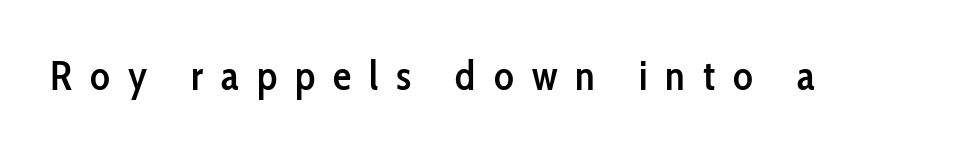
Q: Is the text bold? A: Semi-bold.
Q: Is the text italic (slanted)? A: No, it is upright.
Q: Is the typeface a serif or a sans-serif typeface? A: Sans-serif.
Q: Is the text underlined? A: No.
Q: Is the spacing between letters normal or unusually wide? A: Unusually wide.
Q: Width (condensed, normal, or wide)? A: Condensed.
Q: Stroke contrast? A: Low.
Q: x-height? A: Medium.
Q: Monospaced? A: No.
